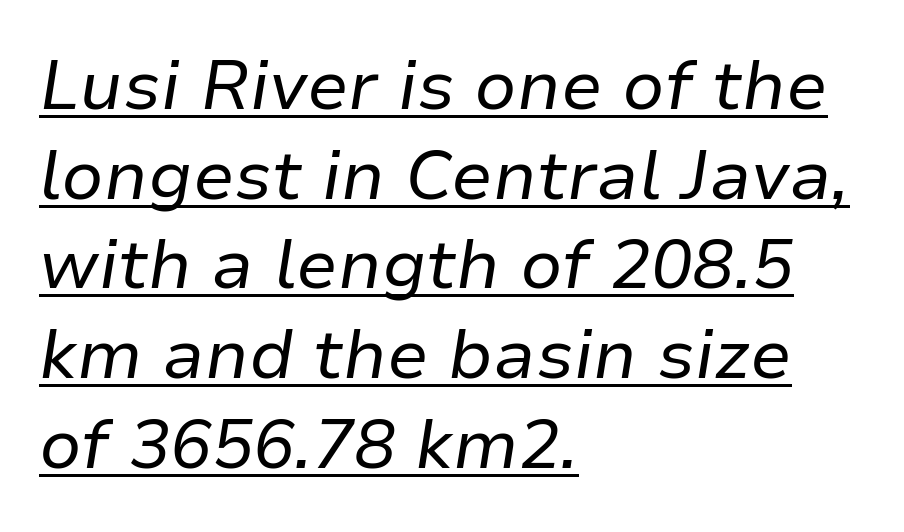
Q: Is the text bold? A: No.
Q: Is the text italic (slanted)? A: Yes, it leans right by about 9 degrees.
Q: Is the text underlined? A: Yes.
Q: How is the paragraph aligned? A: Left-aligned.
Q: Is the spacing between letters normal or unusually wide? A: Normal.
Q: Is the spacing between lines tight, normal or loose? A: Normal.
Q: Width (condensed, normal, or wide)? A: Normal.
Q: Stroke contrast? A: Low.
Q: x-height? A: Medium.
Q: Monospaced? A: No.
